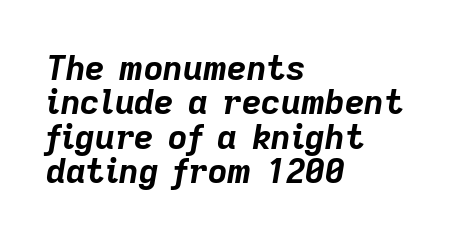
The designer dialed line spacing down below the default. Is the letter spacing exaggerated? No — it looks like the ordinary default. Bare-footed words on every line. Typeset ragged right — the left edge is the straight one.
